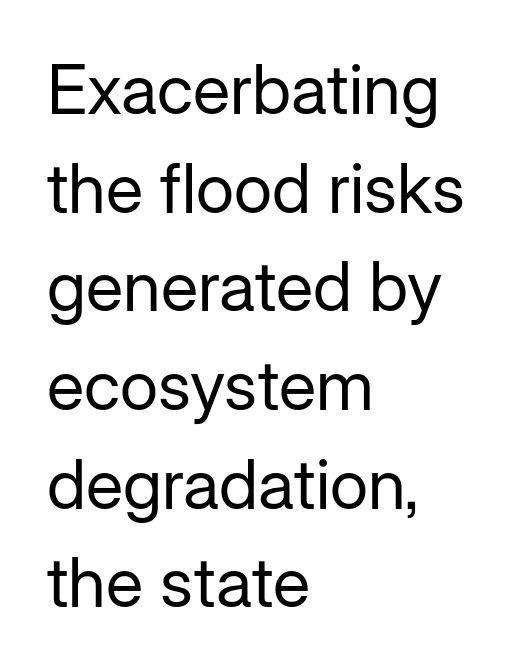
Q: Is the text bold? A: No.
Q: Is the text italic (slanted)? A: No, it is upright.
Q: Is the typeface a serif or a sans-serif typeface? A: Sans-serif.
Q: Is the text underlined? A: No.
Q: How is the paragraph aligned? A: Left-aligned.
Q: Is the spacing between letters normal or unusually wide? A: Normal.
Q: Is the spacing between lines tight, normal or loose? A: Normal.
Q: Width (condensed, normal, or wide)? A: Normal.
Q: Stroke contrast? A: Low.
Q: x-height? A: Medium.
Q: Monospaced? A: No.
